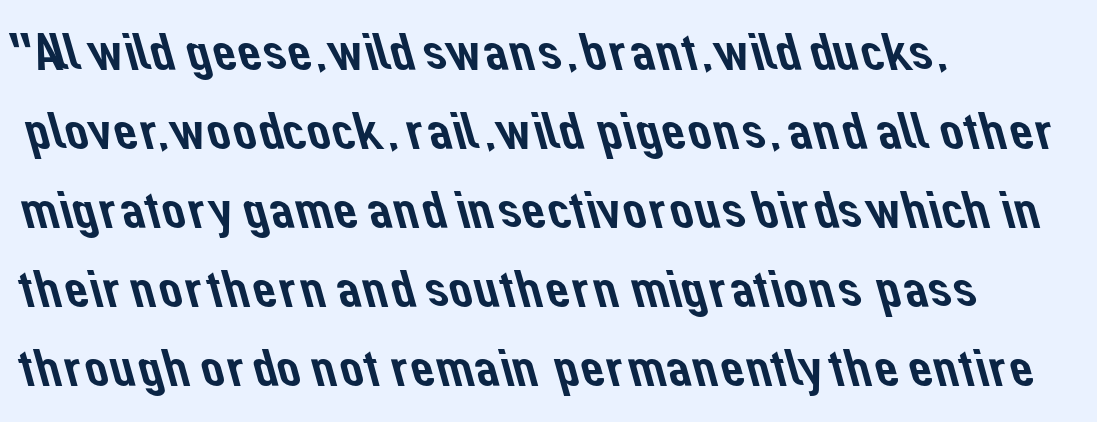
{"serif": "no", "width": "normal", "stroke_contrast": "low", "x_height": "medium", "monospaced": "no", "underline": "no", "align": "left", "line_spacing": "normal", "line_spacing_ratio": 1.49, "letter_spacing": "normal", "letter_spacing_em": 0.0, "glyph_px": 53}
